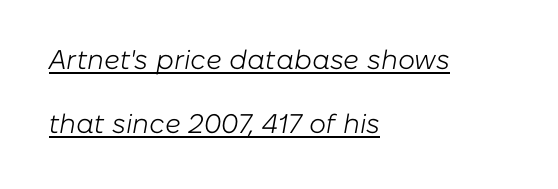
There is no visible air inserted between adjacent glyphs. Every character sits at an angle, as italics do. Caption: multi-line text, flush left, ragged right. Each line of the rendering has a horizontal stroke beneath the glyphs. You could fit nearly another row in the gap between these rows.
